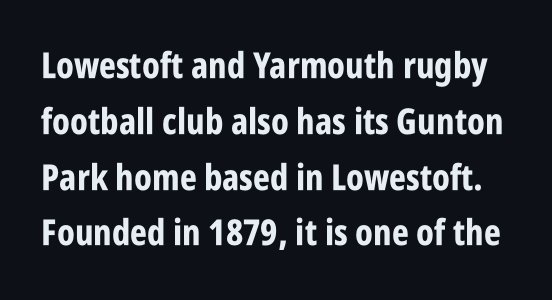
{"serif": "no", "italic": "no", "bold": "yes", "weight": "bold", "width": "condensed", "stroke_contrast": "low", "x_height": "large", "monospaced": "no", "underline": "no", "line_spacing": "normal", "line_spacing_ratio": 1.55, "letter_spacing": "normal", "letter_spacing_em": 0.0, "glyph_px": 36}
